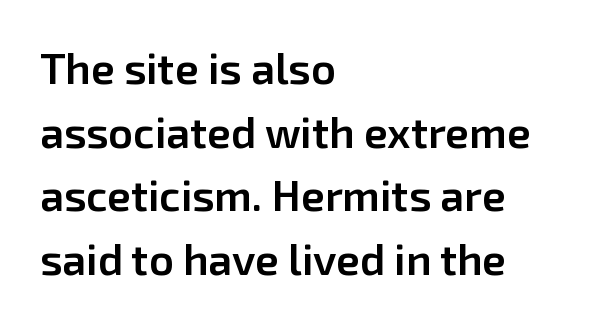
Each letter's strokes conclude bluntly, with no projecting serifs. A fair bit of extra ink — the face is semibold, not bold. The rag falls on the right side of this text block. If you measured baseline to baseline, you'd find a middling distance.
